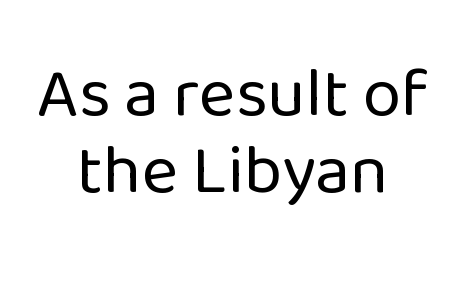
Compared with a typical body face, this is equally light or lighter still. This rendering features lettering with no underline. This sample is center-justified, so both line endings float freely. In terms of letterform style, serifs are entirely absent. The face used here is proportionally spaced, like ordinary book or web type.
